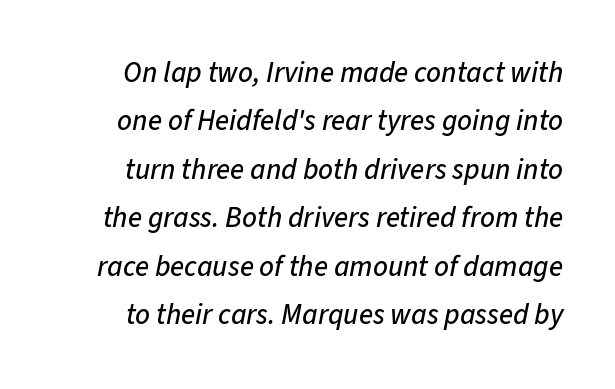
Posture: slanted. The baseline area is clear. Character widths vary here, with narrow letters taking less room than wide ones. The rendering uses a moderate line-height, typical for paragraphs. Short note: letters normally spaced.
